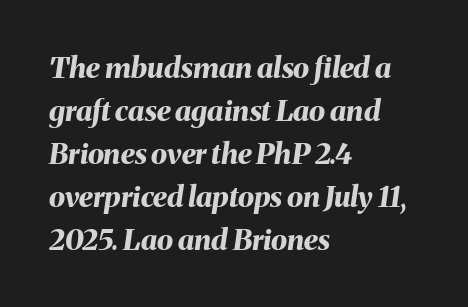
{"italic": "yes", "lean": "right", "slant_degrees": 8, "bold": "yes", "weight": "bold", "width": "normal", "stroke_contrast": "medium", "x_height": "medium", "monospaced": "no", "underline": "no", "align": "left", "line_spacing": "normal", "line_spacing_ratio": 1.48, "letter_spacing": "normal", "letter_spacing_em": 0.0, "glyph_px": 29}
